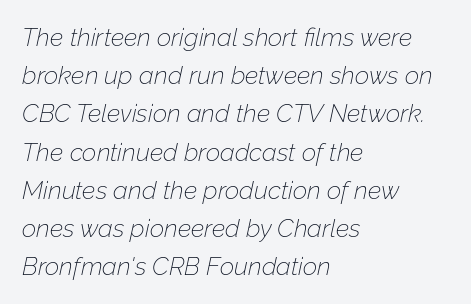
The image shows 25 px text type, italic (leaning right); set left-aligned, normal line spacing (1.53x), normal letter spacing, not underlined.
